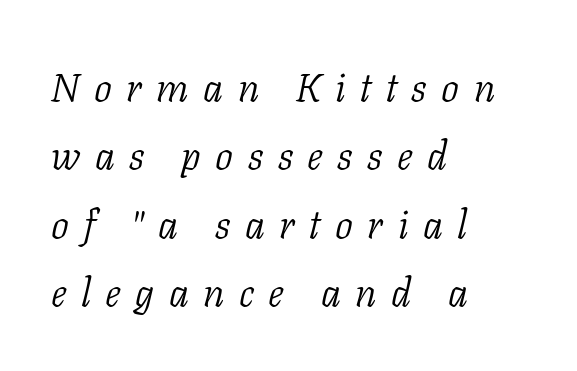
Q: Is the text bold? A: No.
Q: Is the text italic (slanted)? A: Yes, it leans right by about 11 degrees.
Q: Is the typeface a serif or a sans-serif typeface? A: Serif.
Q: Is the text underlined? A: No.
Q: How is the paragraph aligned? A: Left-aligned.
Q: Is the spacing between letters normal or unusually wide? A: Unusually wide.
Q: Width (condensed, normal, or wide)? A: Normal.
Q: Stroke contrast? A: Low.
Q: x-height? A: Medium.
Q: Monospaced? A: No.
